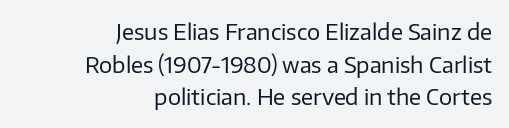
Standard letterfit; no display-style spreading of the glyphs. This sample keeps an unexceptional amount of space between lines. Visually the block forms a straight wall on the right and a jagged coastline on the left. Is there any slant? The stems are plumb. Bare-footed words on every line.
